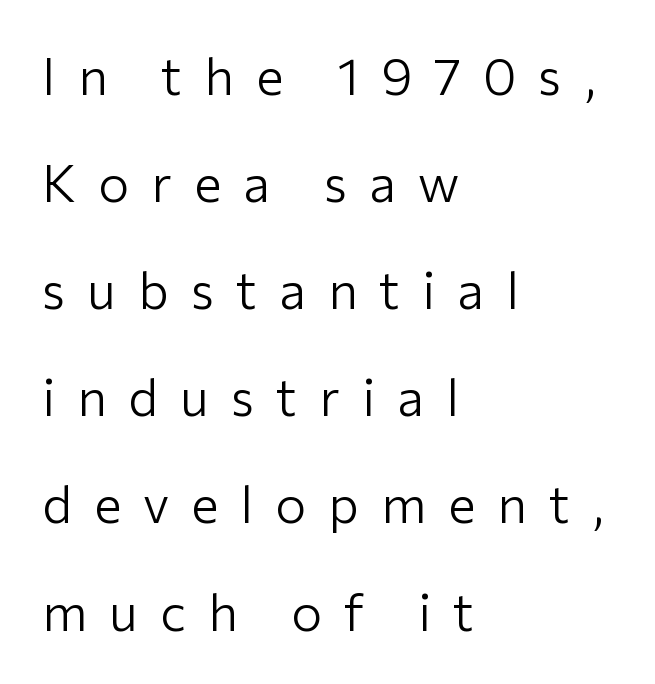
The image shows 52 px light sans-serif type, upright; set left-aligned, loose line spacing (2.06x), unusually wide letter spacing (+0.42 em), not underlined; low stroke contrast and a medium x-height.
